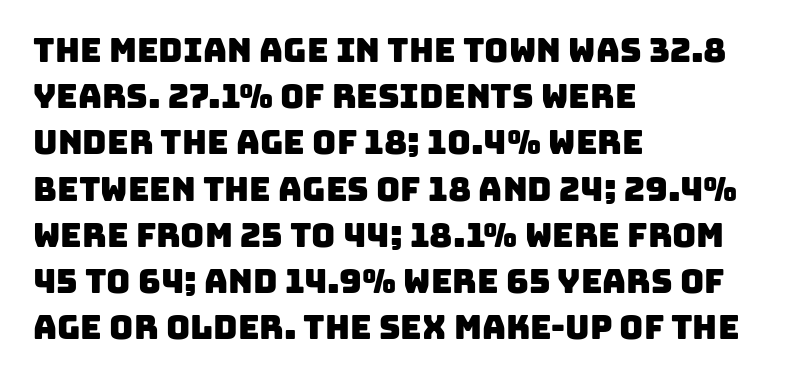
{"serif": "no", "width": "normal", "stroke_contrast": "low", "x_height": "large", "monospaced": "no", "underline": "no", "align": "left", "line_spacing": "normal", "line_spacing_ratio": 1.4, "letter_spacing": "normal", "letter_spacing_em": 0.0, "glyph_px": 33}
